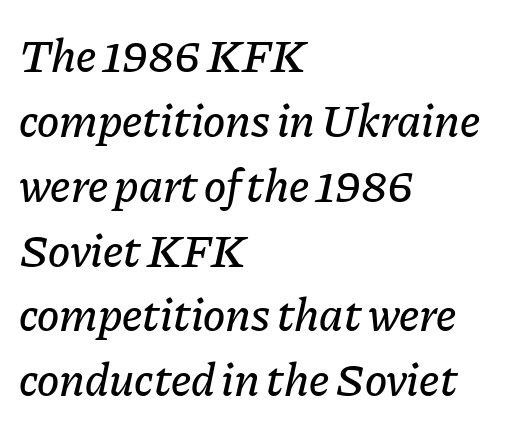
The image shows 47 px text type, italic (leaning right); set left-aligned, normal line spacing (1.38x), normal letter spacing, not underlined; low stroke contrast and a medium x-height.
